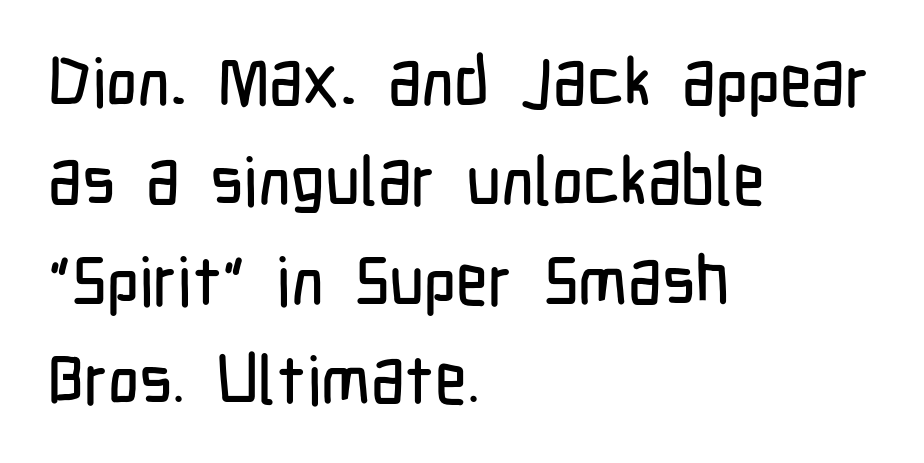
Q: Is the text italic (slanted)? A: No, it is upright.
Q: Is the typeface a serif or a sans-serif typeface? A: Sans-serif.
Q: Is the text underlined? A: No.
Q: How is the paragraph aligned? A: Left-aligned.
Q: Is the spacing between letters normal or unusually wide? A: Normal.
Q: Is the spacing between lines tight, normal or loose? A: Normal.
Q: Width (condensed, normal, or wide)? A: Condensed.
Q: Stroke contrast? A: Low.
Q: x-height? A: Medium.
Q: Monospaced? A: No.
